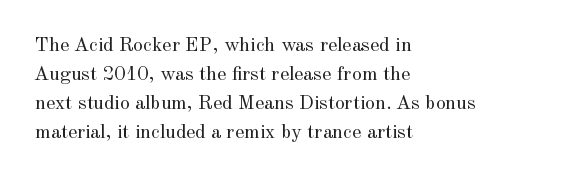
The image shows 20 px text type, upright; set left-aligned, normal line spacing (1.45x), normal letter spacing, not underlined.
